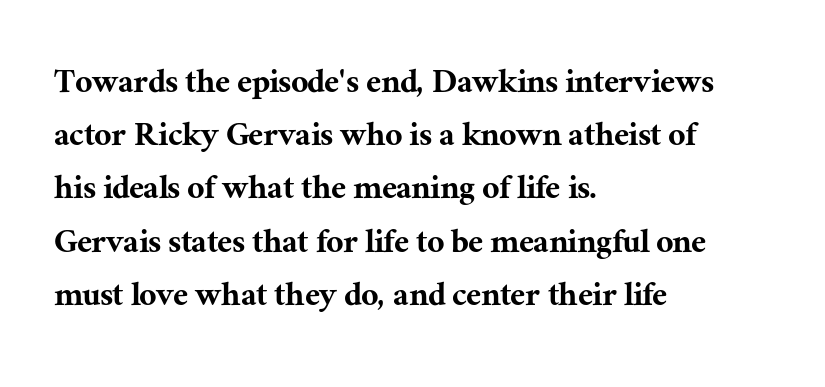
Here the designer chose a conventional face with non-uniform glyph widths. In terms of letterform style, serifs are clearly present. Type without underlining. The lettering holds an erect, upright posture throughout. Leading matches the norm, producing a regular column. The passage shown has conventional tracking throughout.
